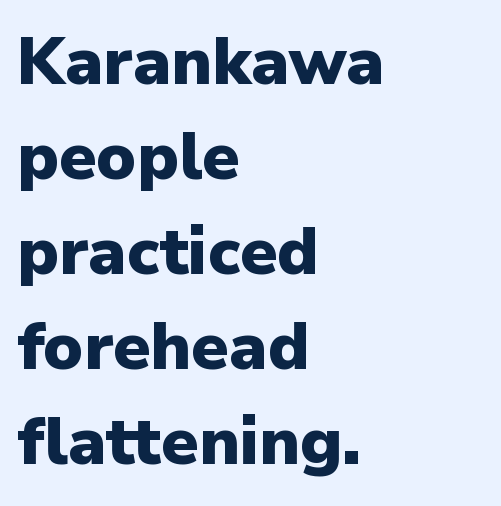
Q: Is the text bold? A: Yes.
Q: Is the text italic (slanted)? A: No, it is upright.
Q: Is the typeface a serif or a sans-serif typeface? A: Sans-serif.
Q: Is the text underlined? A: No.
Q: How is the paragraph aligned? A: Left-aligned.
Q: Is the spacing between letters normal or unusually wide? A: Normal.
Q: Is the spacing between lines tight, normal or loose? A: Normal.
Q: Width (condensed, normal, or wide)? A: Normal.
Q: Stroke contrast? A: Low.
Q: x-height? A: Medium.
Q: Monospaced? A: No.
